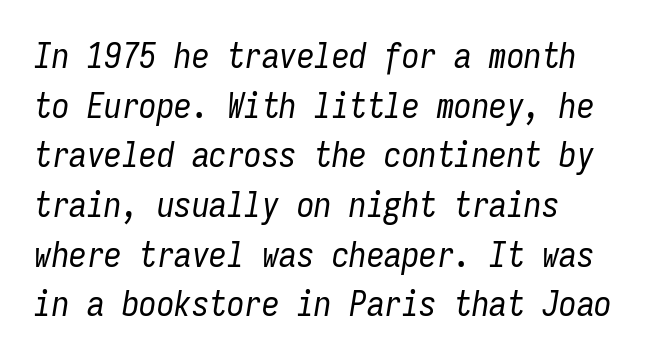
The cut favours lightness, reaching ordinary text weight at its darkest. Designer's note — italics engaged. Each row of text sits above clean, open space. Notice how the passage keeps a crisp vertical edge on the left only. Spacing verdict: monospaced, one width for all characters.
